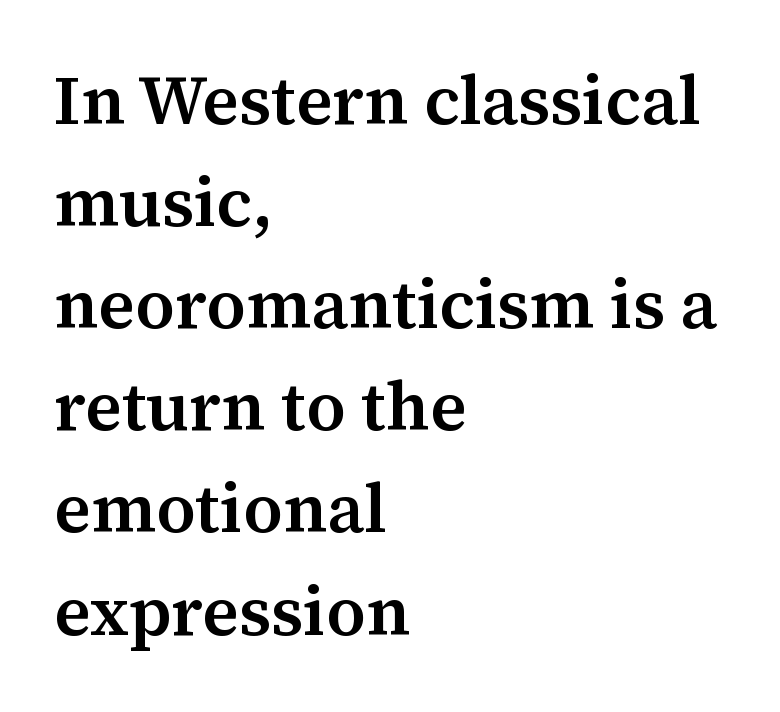
Q: Is the text bold? A: Semi-bold.
Q: Is the text italic (slanted)? A: No, it is upright.
Q: Is the typeface a serif or a sans-serif typeface? A: Serif.
Q: Is the text underlined? A: No.
Q: How is the paragraph aligned? A: Left-aligned.
Q: Is the spacing between letters normal or unusually wide? A: Normal.
Q: Is the spacing between lines tight, normal or loose? A: Normal.
Q: Width (condensed, normal, or wide)? A: Normal.
Q: Stroke contrast? A: Medium.
Q: x-height? A: Medium.
Q: Monospaced? A: No.
